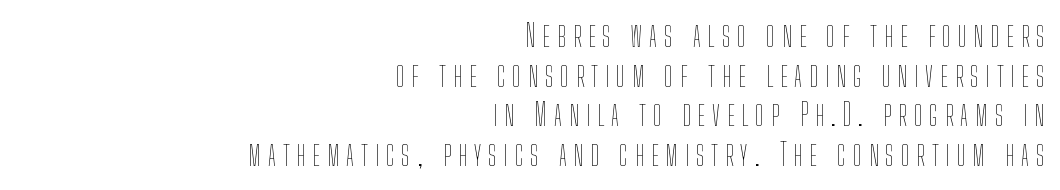
Rule under the text: the space is simply empty. Vertical stems look standard width or narrower in stroke. These lines stack with their right ends in a neat column. In terms of posture, this sample is upright.
